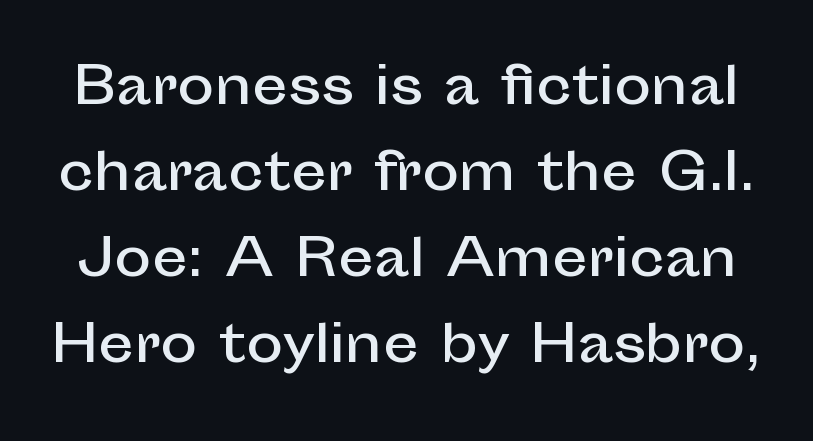
These lines are composed in type without serifs. Posture: vertical. The foot of each line stays bare and open. Look at the tracking — it's just the regular setting, nothing added. Do the characters align in a grid? No, the font is proportional.
